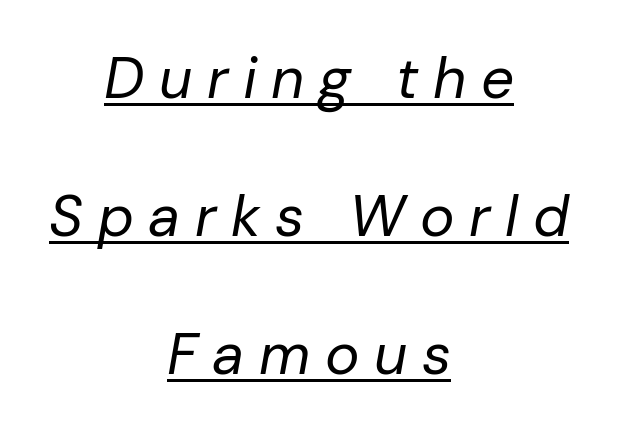
Words appear elongated and porous because spacing is wide. Quick note: italic. Weight: in the light-to-regular range. Looks like someone drew a line under every word here. Successive baselines arrive slowly, with a big drop between each.
